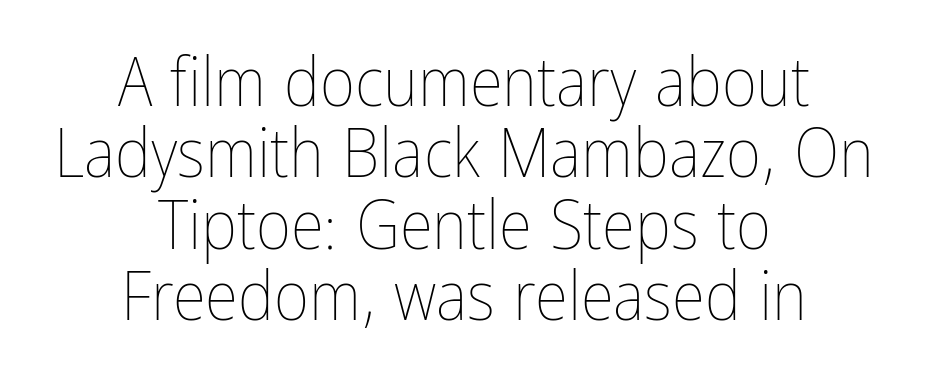
Q: Is the text bold? A: No.
Q: Is the text italic (slanted)? A: No, it is upright.
Q: Is the text underlined? A: No.
Q: How is the paragraph aligned? A: Centered.
Q: Is the spacing between letters normal or unusually wide? A: Normal.
Q: Is the spacing between lines tight, normal or loose? A: Tight.
Q: Width (condensed, normal, or wide)? A: Condensed.
Q: Stroke contrast? A: Low.
Q: x-height? A: Medium.
Q: Monospaced? A: No.
